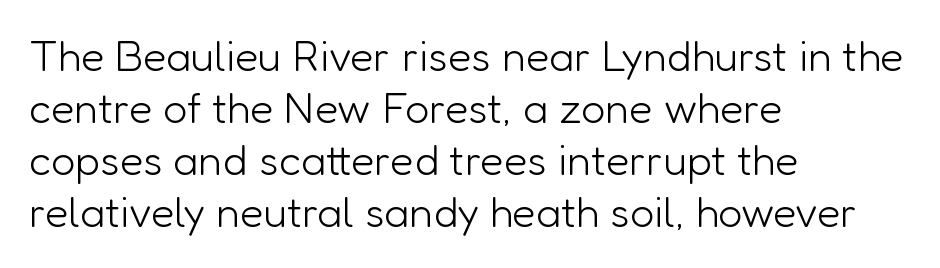
Q: Is the text bold? A: No.
Q: Is the text italic (slanted)? A: No, it is upright.
Q: Is the typeface a serif or a sans-serif typeface? A: Sans-serif.
Q: Is the text underlined? A: No.
Q: How is the paragraph aligned? A: Left-aligned.
Q: Is the spacing between letters normal or unusually wide? A: Normal.
Q: Width (condensed, normal, or wide)? A: Normal.
Q: Stroke contrast? A: Low.
Q: x-height? A: Medium.
Q: Monospaced? A: No.
